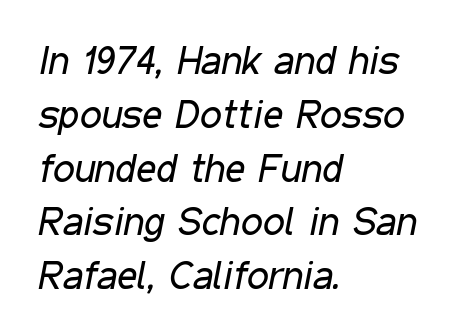
Q: Is the text bold? A: No.
Q: Is the text italic (slanted)? A: Yes, it leans right by about 11 degrees.
Q: Is the text underlined? A: No.
Q: How is the paragraph aligned? A: Left-aligned.
Q: Is the spacing between letters normal or unusually wide? A: Normal.
Q: Is the spacing between lines tight, normal or loose? A: Normal.
Q: Width (condensed, normal, or wide)? A: Condensed.
Q: Stroke contrast? A: Low.
Q: x-height? A: Medium.
Q: Monospaced? A: No.
